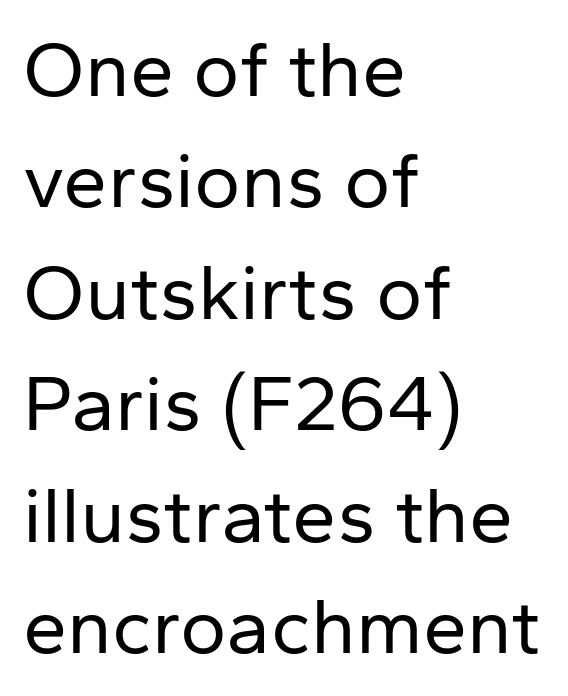
These lines stack with their left ends in a neat column. On a weight scale, this lands at 450 or below. It's the straight-up-and-down kind of type. The leading is moderate, giving the passage an even texture. This rendering employs a face without finishing strokes, i.e., a sans-serif.
